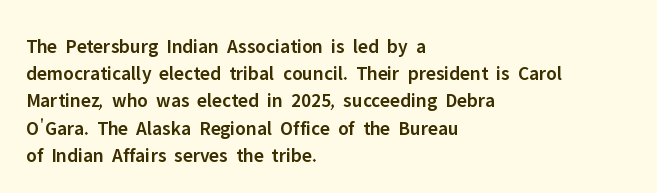
Normally led — the rows are evenly, conventionally spaced. The baseline area is clear. The passage shown is semibold, sitting just below true bold. Style check: upright.
